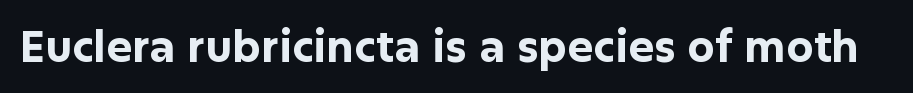
Q: Is the text bold? A: Yes.
Q: Is the text italic (slanted)? A: No, it is upright.
Q: Is the typeface a serif or a sans-serif typeface? A: Sans-serif.
Q: Is the text underlined? A: No.
Q: Is the spacing between letters normal or unusually wide? A: Normal.
Q: Width (condensed, normal, or wide)? A: Normal.
Q: Stroke contrast? A: Low.
Q: x-height? A: Medium.
Q: Monospaced? A: No.
